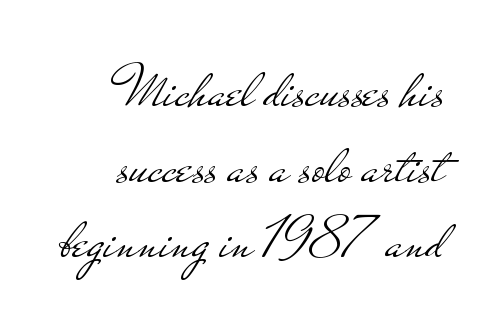
Q: Is the text bold? A: No.
Q: Is the text italic (slanted)? A: Yes.
Q: Is the typeface a serif or a sans-serif typeface? A: Sans-serif.
Q: Is the text underlined? A: No.
Q: How is the paragraph aligned? A: Right-aligned.
Q: Is the spacing between letters normal or unusually wide? A: Normal.
Q: Width (condensed, normal, or wide)? A: Wide.
Q: Stroke contrast? A: Low.
Q: x-height? A: Small.
Q: Monospaced? A: No.
